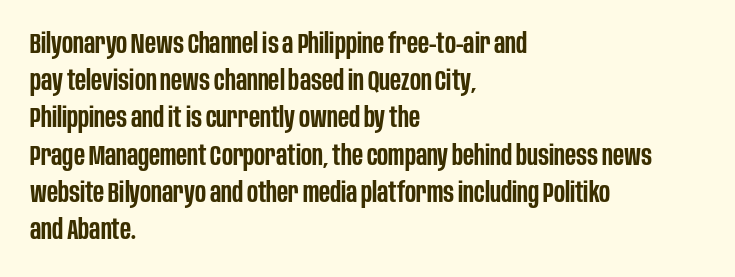
The image shows 28 px semibold, condensed sans-serif type, upright; set left-aligned, normal line spacing (1.33x), normal letter spacing, not underlined; low stroke contrast and a large x-height.
